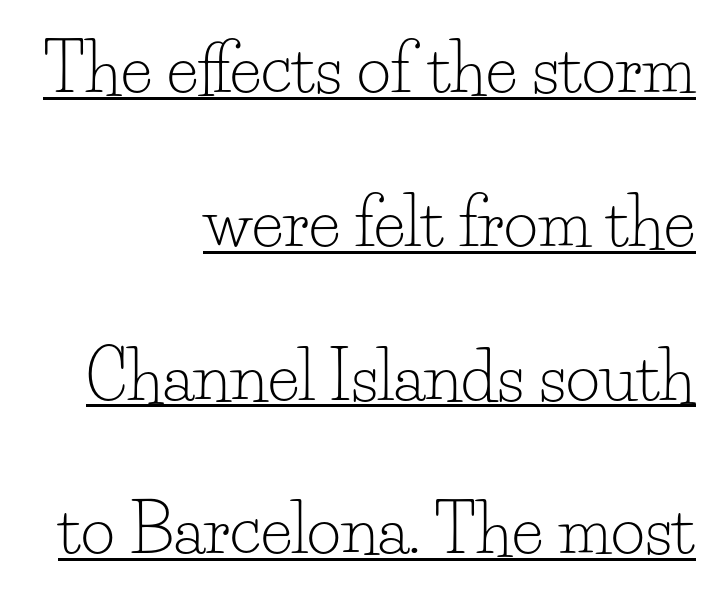
The image shows 66 px light serif type, upright; set right-aligned, loose line spacing (2.33x), normal letter spacing, underlined; low stroke contrast and a small x-height.
